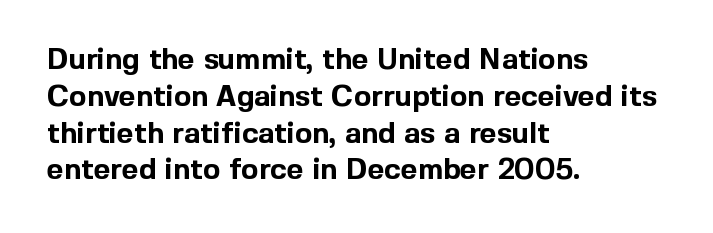
Q: Is the text bold? A: Yes.
Q: Is the text italic (slanted)? A: No, it is upright.
Q: Is the typeface a serif or a sans-serif typeface? A: Sans-serif.
Q: Is the text underlined? A: No.
Q: How is the paragraph aligned? A: Left-aligned.
Q: Is the spacing between letters normal or unusually wide? A: Normal.
Q: Is the spacing between lines tight, normal or loose? A: Normal.
Q: Width (condensed, normal, or wide)? A: Normal.
Q: x-height? A: Medium.
Q: Monospaced? A: No.
